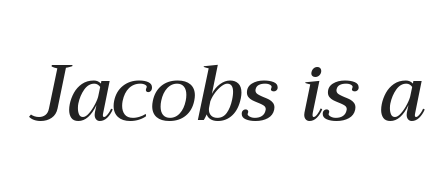
Q: Is the text bold? A: Semi-bold.
Q: Is the text italic (slanted)? A: Yes, it leans right by about 12 degrees.
Q: Is the text underlined? A: No.
Q: Is the spacing between letters normal or unusually wide? A: Normal.
Q: Width (condensed, normal, or wide)? A: Normal.
Q: Stroke contrast? A: Medium.
Q: x-height? A: Medium.
Q: Monospaced? A: No.
